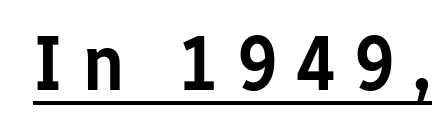
The image shows 78 px semibold, condensed sans-serif type, upright; set unusually wide letter spacing (+0.25 em), underlined; low stroke contrast and a medium x-height.
